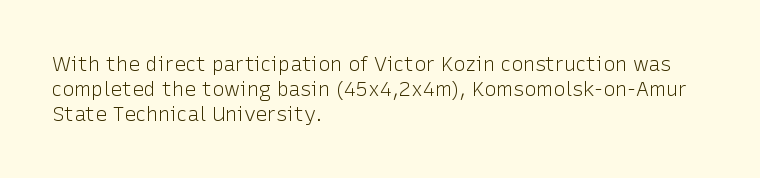
{"italic": "no", "bold": "no", "underline": "no", "align": "left", "line_spacing_ratio": 1.24, "letter_spacing": "normal", "letter_spacing_em": 0.0, "glyph_px": 20}
